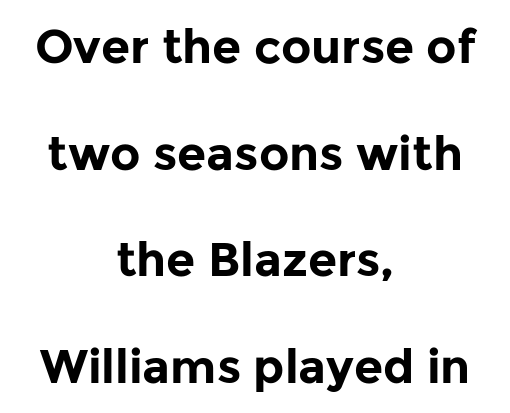
Q: Is the text bold? A: Yes.
Q: Is the text italic (slanted)? A: No, it is upright.
Q: Is the typeface a serif or a sans-serif typeface? A: Sans-serif.
Q: Is the text underlined? A: No.
Q: How is the paragraph aligned? A: Centered.
Q: Is the spacing between letters normal or unusually wide? A: Normal.
Q: Is the spacing between lines tight, normal or loose? A: Loose.
Q: Width (condensed, normal, or wide)? A: Normal.
Q: Stroke contrast? A: Low.
Q: x-height? A: Medium.
Q: Monospaced? A: No.
